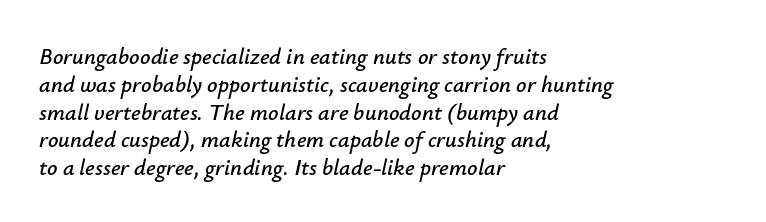
Q: Is the text italic (slanted)? A: Yes, it leans right by about 12 degrees.
Q: Is the text underlined? A: No.
Q: How is the paragraph aligned? A: Left-aligned.
Q: Is the spacing between letters normal or unusually wide? A: Normal.
